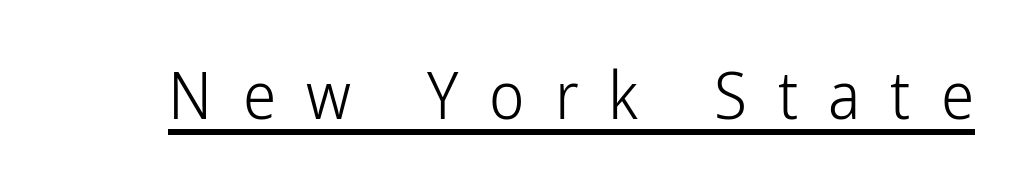
This rendering employs a face without finishing strokes, i.e., a sans-serif. A typographer would call this underscored text. Between one letter and the next there's a generous, obvious gap. Posture: upright roman.
